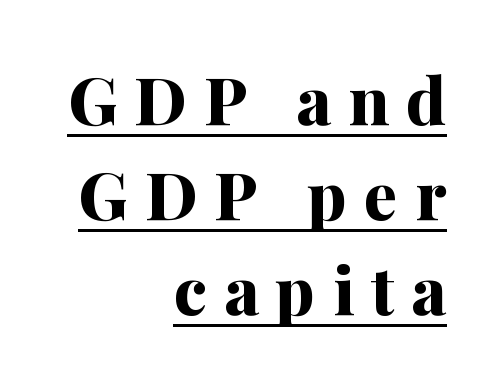
{"serif": "yes", "italic": "no", "bold": "yes", "weight": "bold", "width": "normal", "stroke_contrast": "medium", "x_height": "medium", "monospaced": "no", "underline": "yes", "align": "right", "line_spacing": "normal", "line_spacing_ratio": 1.44, "letter_spacing": "wide", "letter_spacing_em": 0.26, "glyph_px": 66}
